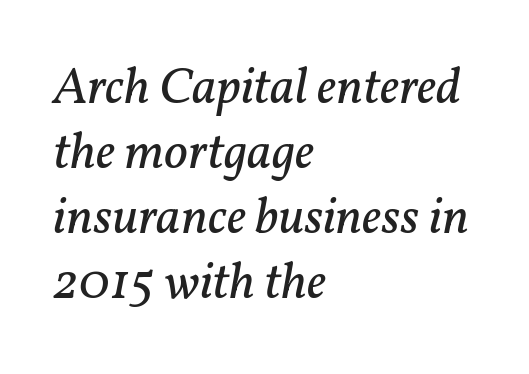
Q: Is the text bold? A: No.
Q: Is the text italic (slanted)? A: Yes, it leans right by about 11 degrees.
Q: Is the typeface a serif or a sans-serif typeface? A: Serif.
Q: Is the text underlined? A: No.
Q: How is the paragraph aligned? A: Left-aligned.
Q: Is the spacing between letters normal or unusually wide? A: Normal.
Q: Is the spacing between lines tight, normal or loose? A: Normal.
Q: Width (condensed, normal, or wide)? A: Normal.
Q: Stroke contrast? A: Low.
Q: x-height? A: Medium.
Q: Monospaced? A: No.
